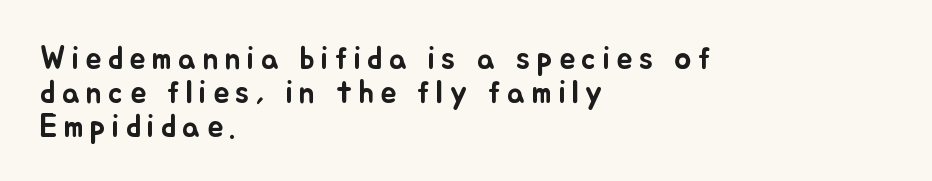
The image shows 32 px text type, upright; set left-aligned, tight line spacing (1.06x), unusually wide letter spacing (+0.2 em), not underlined; low stroke contrast and a small x-height.
